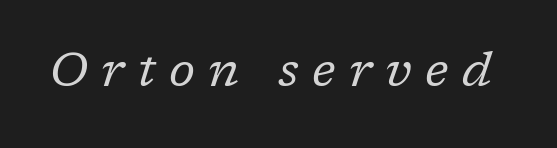
{"serif": "yes", "italic": "yes", "lean": "right", "slant_degrees": 17, "bold": "no", "weight": "regular", "width": "normal", "stroke_contrast": "low", "x_height": "medium", "monospaced": "no", "underline": "no", "letter_spacing": "wide", "letter_spacing_em": 0.27, "glyph_px": 49}
